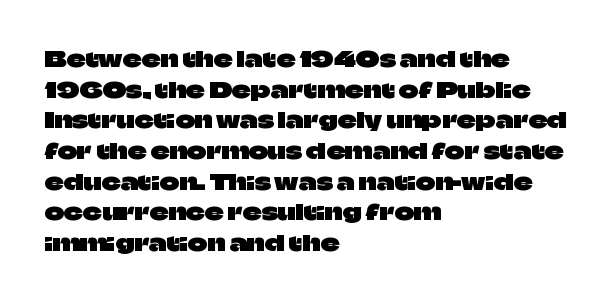
{"italic": "no", "underline": "no", "align": "left", "line_spacing": "normal", "line_spacing_ratio": 1.46, "letter_spacing": "normal", "letter_spacing_em": 0.0, "glyph_px": 21}
